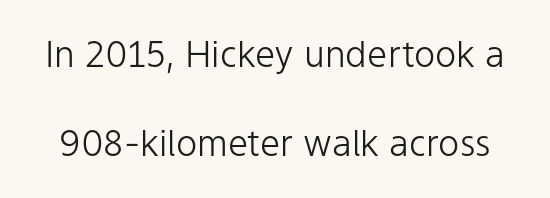
{"serif": "no", "italic": "no", "bold": "no", "weight": "light", "width": "normal", "stroke_contrast": "low", "x_height": "medium", "monospaced": "no", "underline": "no", "line_spacing": "loose", "line_spacing_ratio": 2.48, "letter_spacing": "normal", "letter_spacing_em": 0.0, "glyph_px": 36}
